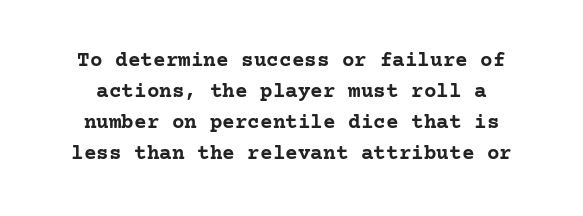
{"italic": "no", "bold": "yes", "underline": "no", "line_spacing": "normal", "line_spacing_ratio": 1.47, "letter_spacing": "normal", "letter_spacing_em": 0.0, "glyph_px": 21}
